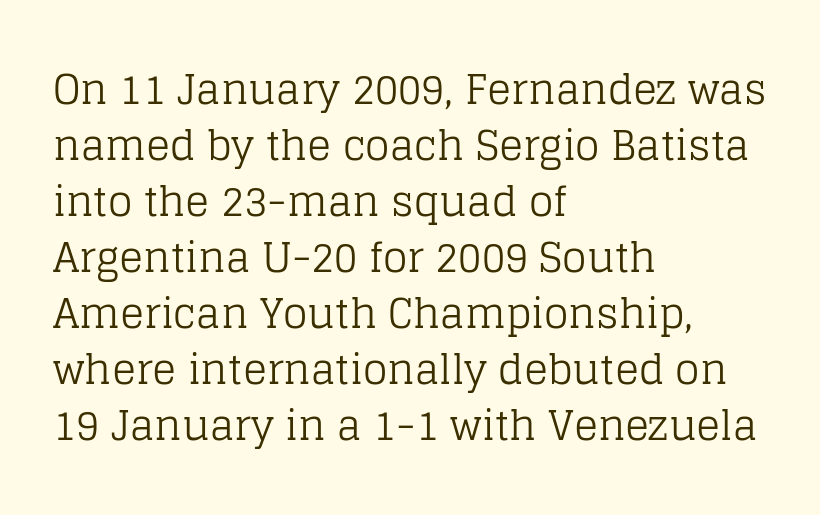
{"serif": "yes", "italic": "no", "bold": "no", "weight": "regular", "width": "normal", "stroke_contrast": "low", "x_height": "large", "monospaced": "no", "underline": "no", "align": "left", "line_spacing": "normal", "line_spacing_ratio": 1.4, "letter_spacing": "normal", "letter_spacing_em": 0.0, "glyph_px": 40}
